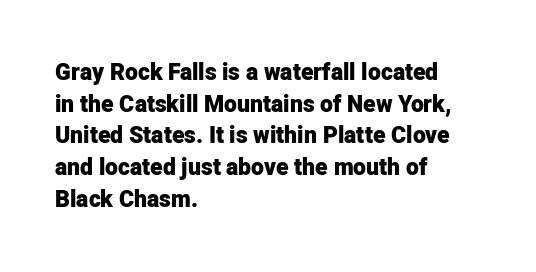
{"italic": "no", "bold": "yes", "underline": "no", "align": "left", "line_spacing": "normal", "line_spacing_ratio": 1.38, "letter_spacing": "normal", "letter_spacing_em": 0.0, "glyph_px": 23}
